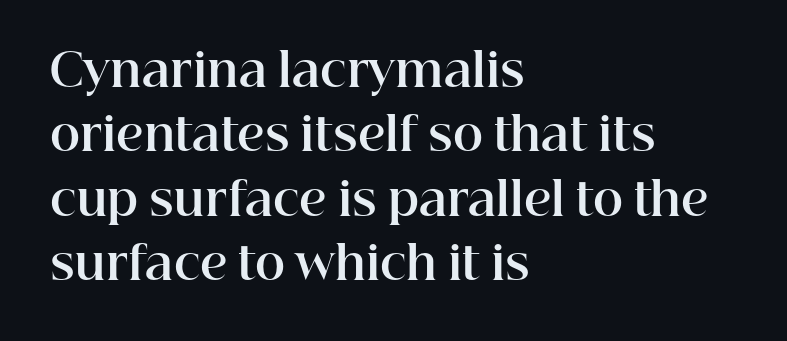
The image shows 46 px bold serif type, upright; set left-aligned, normal line spacing (1.4x), normal letter spacing, not underlined; high stroke contrast and a medium x-height.
